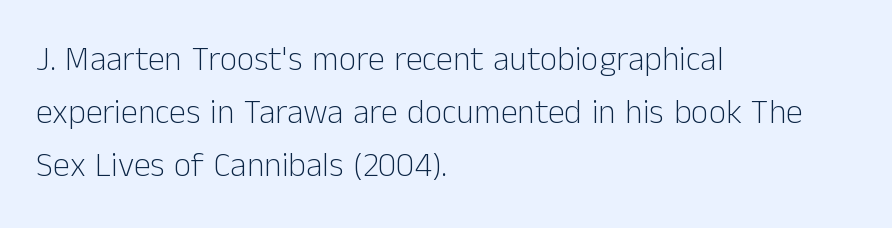
Q: Is the text bold? A: No.
Q: Is the text italic (slanted)? A: No, it is upright.
Q: Is the typeface a serif or a sans-serif typeface? A: Sans-serif.
Q: Is the text underlined? A: No.
Q: How is the paragraph aligned? A: Left-aligned.
Q: Is the spacing between letters normal or unusually wide? A: Normal.
Q: Is the spacing between lines tight, normal or loose? A: Normal.
Q: Width (condensed, normal, or wide)? A: Normal.
Q: Stroke contrast? A: Low.
Q: x-height? A: Medium.
Q: Monospaced? A: No.
